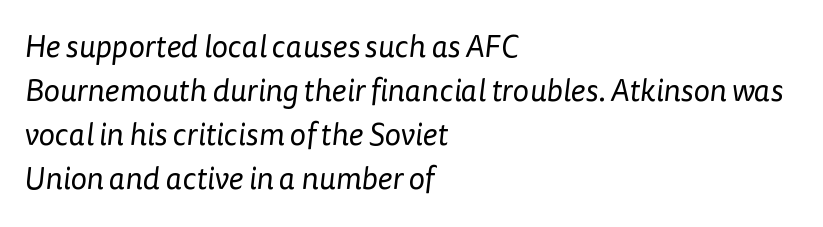
Q: Is the text bold? A: No.
Q: Is the typeface a serif or a sans-serif typeface? A: Sans-serif.
Q: Is the text underlined? A: No.
Q: How is the paragraph aligned? A: Left-aligned.
Q: Is the spacing between letters normal or unusually wide? A: Normal.
Q: Is the spacing between lines tight, normal or loose? A: Normal.
Q: Width (condensed, normal, or wide)? A: Normal.
Q: Stroke contrast? A: Low.
Q: x-height? A: Medium.
Q: Monospaced? A: No.
